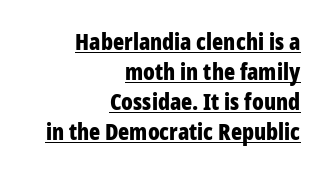
Summary of weight: heavy, a full bold. The text block is weighted toward the right margin, trailing off unevenly leftward. Upright lettering throughout. Leading: standard.
